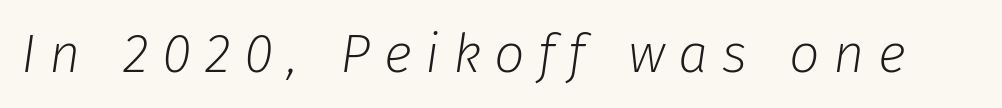
The image shows 54 px light type, italic (leaning right); set unusually wide letter spacing (+0.25 em), not underlined; low stroke contrast and a medium x-height.
